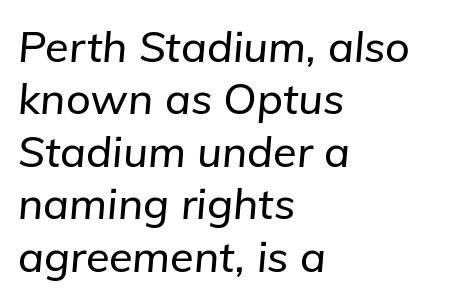
The paragraph shown leans on its left margin. The rendering applies a slant to the glyphs. Think of a printed novel: that variable character pitch is what you see here. The area under the type is left untouched. The letterforms sit shoulder to shoulder at normal distance.
